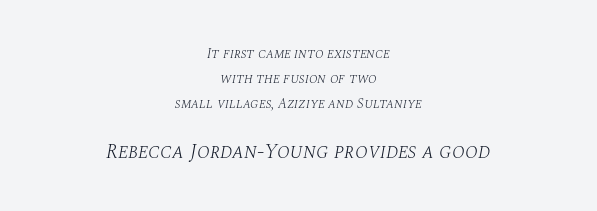
The image shows 21 px text type, italic (leaning right); set centered, line spacing 1.78x, normal letter spacing, not underlined; the second (bottom) block is 1.5x larger.
